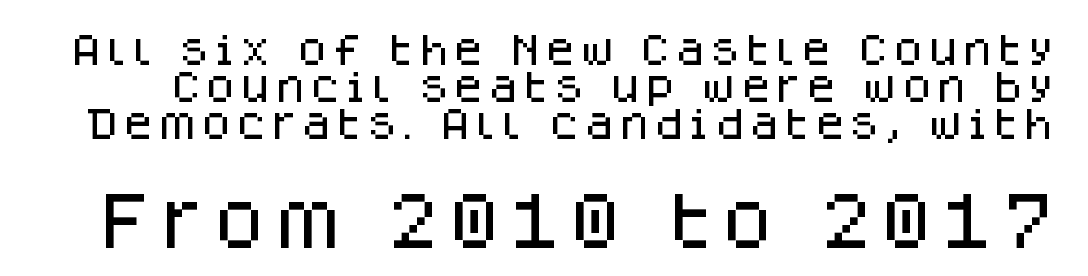
The image shows 61 px sans-serif type, upright; set tight line spacing (1.06x), not underlined; the second (bottom) block is 1.74x larger; low stroke contrast and a large x-height.
